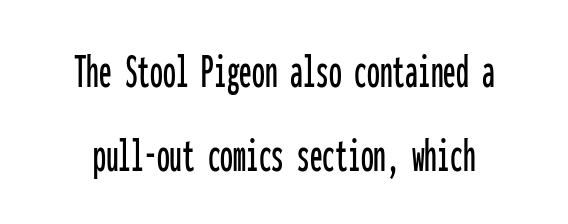
The image shows 51 px condensed sans-serif type, upright, monospaced; set normal line spacing (1.64x), normal letter spacing, not underlined; low stroke contrast and a medium x-height.
